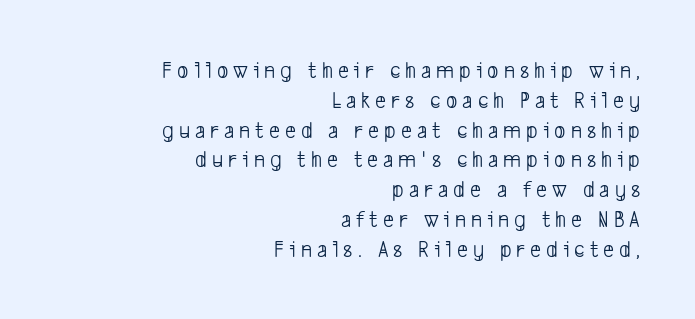
The image shows 24 px text type; set right-aligned, line spacing 1.24x, unusually wide letter spacing (+0.21 em), not underlined.
